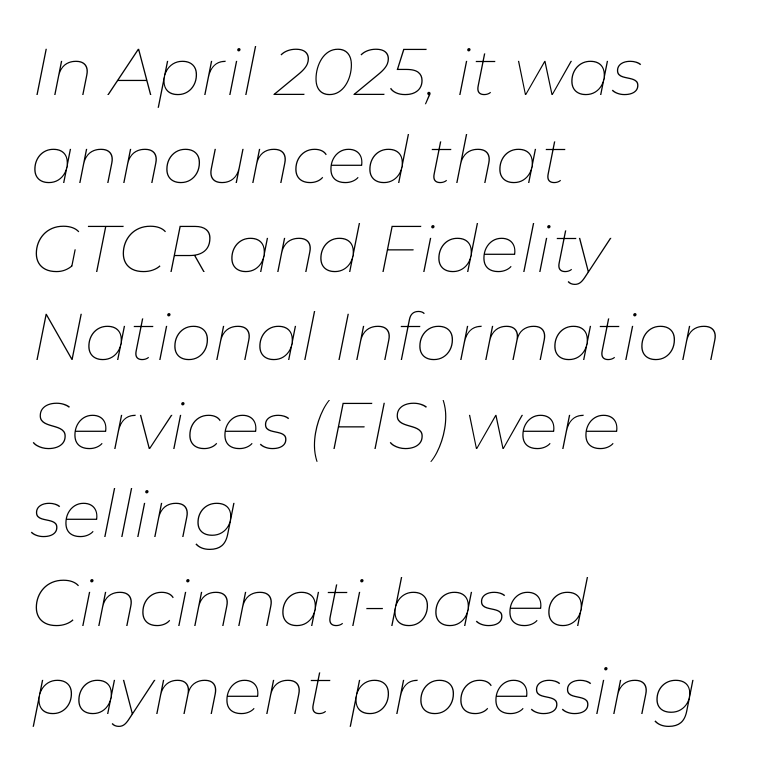
{"italic": "yes", "lean": "right", "slant_degrees": 11, "bold": "no", "weight": "thin", "width": "normal", "stroke_contrast": "low", "x_height": "medium", "monospaced": "no", "underline": "no", "align": "left", "line_spacing": "normal", "line_spacing_ratio": 1.34, "letter_spacing": "normal", "letter_spacing_em": 0.0, "glyph_px": 66}
